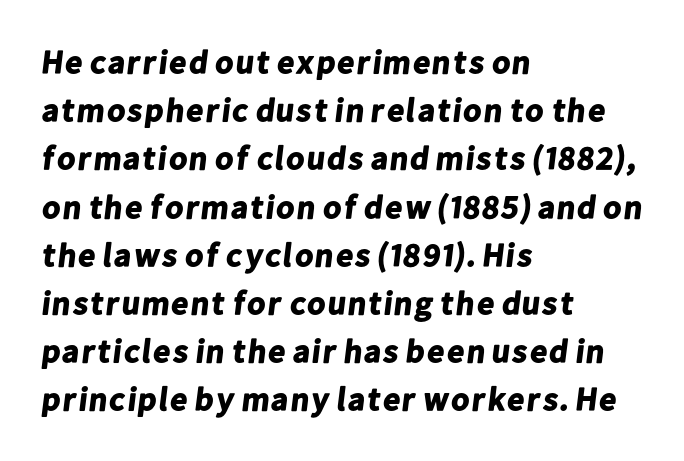
Q: Is the text bold? A: Yes.
Q: Is the typeface a serif or a sans-serif typeface? A: Sans-serif.
Q: Is the text underlined? A: No.
Q: How is the paragraph aligned? A: Left-aligned.
Q: Is the spacing between letters normal or unusually wide? A: Normal.
Q: Is the spacing between lines tight, normal or loose? A: Normal.
Q: Width (condensed, normal, or wide)? A: Normal.
Q: Stroke contrast? A: Low.
Q: x-height? A: Medium.
Q: Monospaced? A: No.
